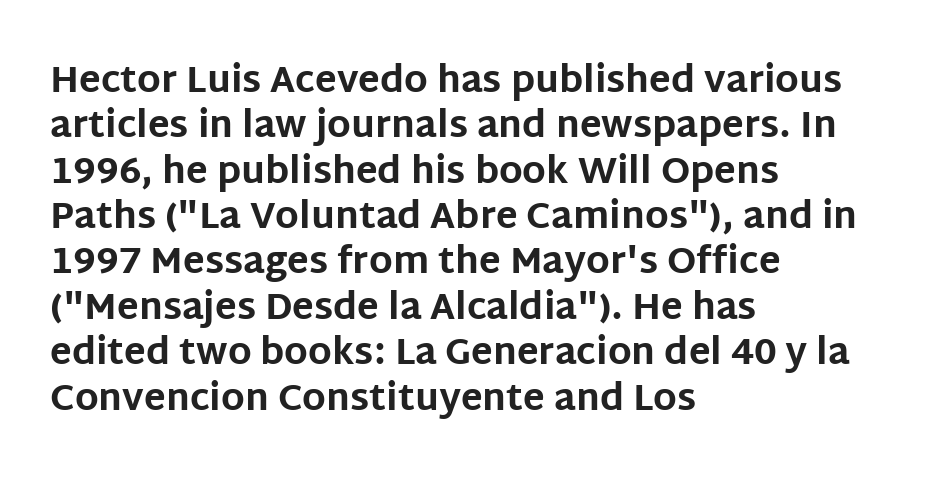
Q: Is the text bold? A: Yes.
Q: Is the text italic (slanted)? A: No, it is upright.
Q: Is the typeface a serif or a sans-serif typeface? A: Sans-serif.
Q: Is the text underlined? A: No.
Q: How is the paragraph aligned? A: Left-aligned.
Q: Is the spacing between letters normal or unusually wide? A: Normal.
Q: Is the spacing between lines tight, normal or loose? A: Normal.
Q: Width (condensed, normal, or wide)? A: Normal.
Q: Stroke contrast? A: Low.
Q: x-height? A: Large.
Q: Monospaced? A: No.
